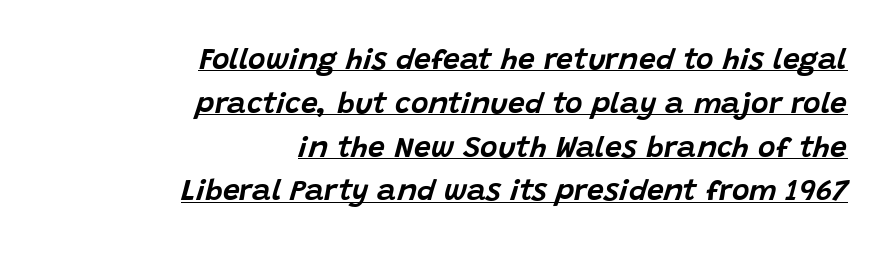
{"italic": "yes", "lean": "right", "slant_degrees": 15, "width": "normal", "stroke_contrast": "low", "x_height": "large", "monospaced": "no", "underline": "yes", "align": "right", "line_spacing": "normal", "line_spacing_ratio": 1.46, "letter_spacing": "normal", "letter_spacing_em": 0.0, "glyph_px": 30}
